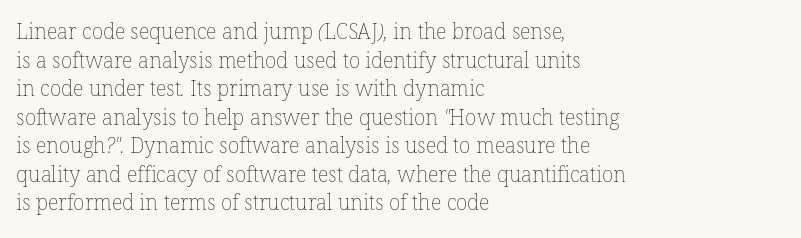
{"bold": "no", "underline": "no", "align": "left", "line_spacing": "normal", "line_spacing_ratio": 1.36, "letter_spacing": "normal", "letter_spacing_em": 0.0, "glyph_px": 21}
